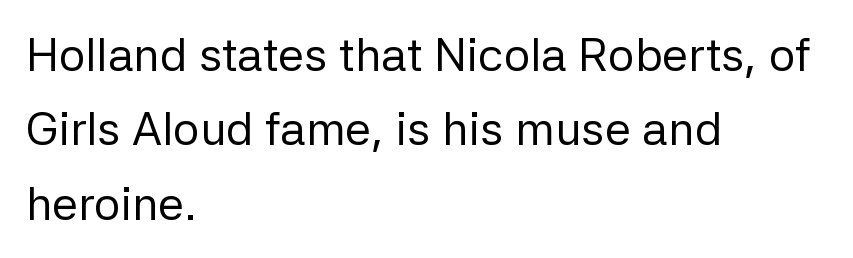
The letters sit at their default tracking, neither squeezed nor spread. The type sits square on the baseline with zero lean. Stems here are at most as thick as an everyday book face. A typesetter would label this face a sans.
